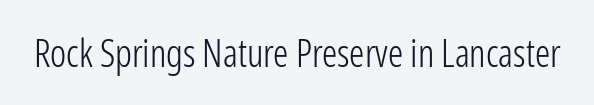
{"serif": "no", "italic": "no", "bold": "no", "weight": "light", "width": "condensed", "stroke_contrast": "low", "x_height": "medium", "monospaced": "no", "underline": "no", "letter_spacing": "normal", "letter_spacing_em": 0.0, "glyph_px": 38}
